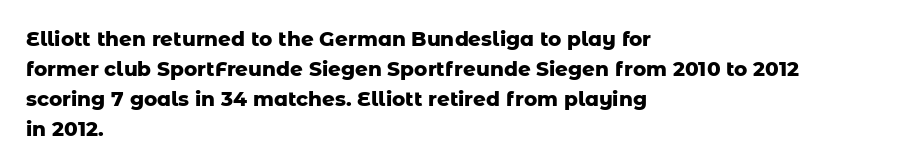
Q: Is the text bold? A: Yes.
Q: Is the text italic (slanted)? A: No, it is upright.
Q: Is the text underlined? A: No.
Q: How is the paragraph aligned? A: Left-aligned.
Q: Is the spacing between letters normal or unusually wide? A: Normal.
Q: Is the spacing between lines tight, normal or loose? A: Normal.
